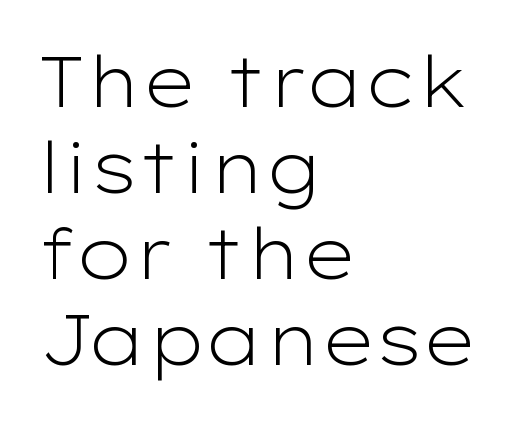
Q: Is the text bold? A: No.
Q: Is the text italic (slanted)? A: No, it is upright.
Q: Is the typeface a serif or a sans-serif typeface? A: Sans-serif.
Q: Is the text underlined? A: No.
Q: How is the paragraph aligned? A: Left-aligned.
Q: Is the spacing between letters normal or unusually wide? A: Normal.
Q: Width (condensed, normal, or wide)? A: Wide.
Q: Stroke contrast? A: Low.
Q: x-height? A: Medium.
Q: Monospaced? A: No.
